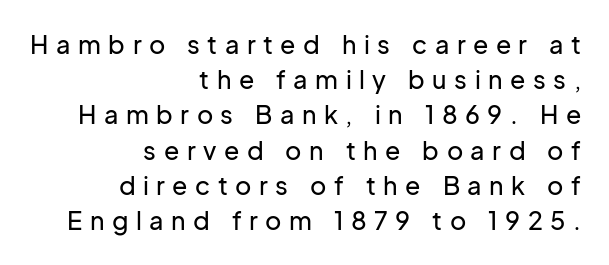
Q: Is the text italic (slanted)? A: No, it is upright.
Q: Is the text underlined? A: No.
Q: How is the paragraph aligned? A: Right-aligned.
Q: Is the spacing between letters normal or unusually wide? A: Unusually wide.
Q: Is the spacing between lines tight, normal or loose? A: Normal.
